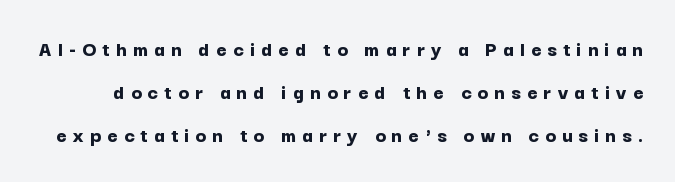
{"italic": "no", "bold": "yes", "underline": "no", "line_spacing": "loose", "line_spacing_ratio": 1.96, "letter_spacing": "wide", "letter_spacing_em": 0.28, "glyph_px": 22}
